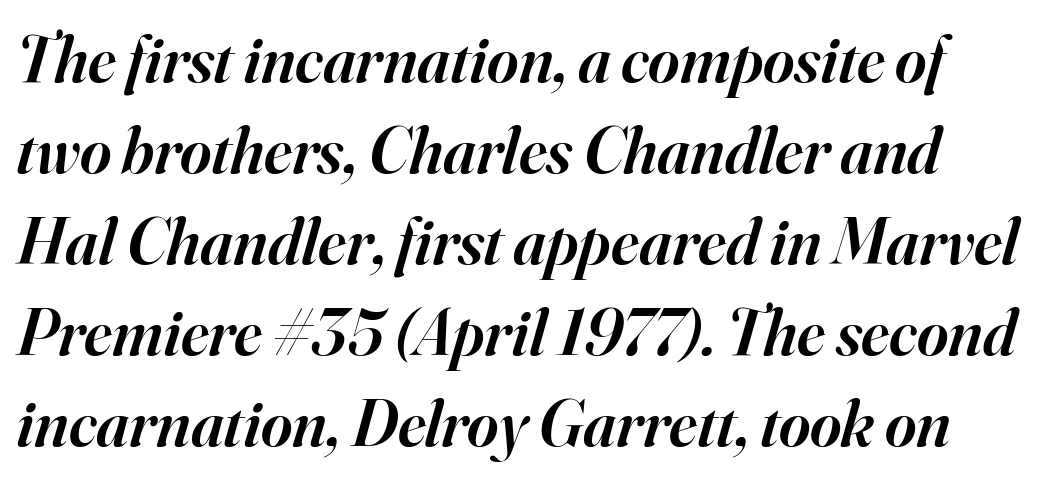
Style check: oblique. Strokes here are thickened, but only to semibold level. Leading: standard. This is serif lettering, the kind often seen in printed books. The gap between lines stays unmarked. The rendering uses natural spacing where letterforms have individual widths.
